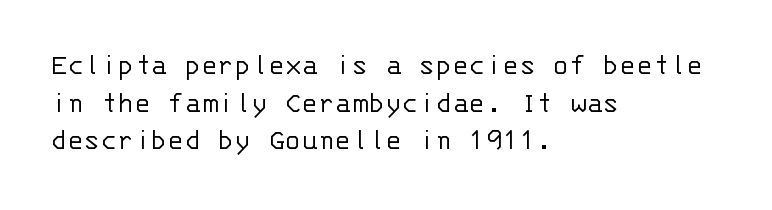
Q: Is the text bold? A: No.
Q: Is the text italic (slanted)? A: No, it is upright.
Q: Is the typeface a serif or a sans-serif typeface? A: Sans-serif.
Q: Is the text underlined? A: No.
Q: How is the paragraph aligned? A: Left-aligned.
Q: Is the spacing between letters normal or unusually wide? A: Normal.
Q: Width (condensed, normal, or wide)? A: Normal.
Q: Stroke contrast? A: Low.
Q: x-height? A: Large.
Q: Monospaced? A: Yes.
